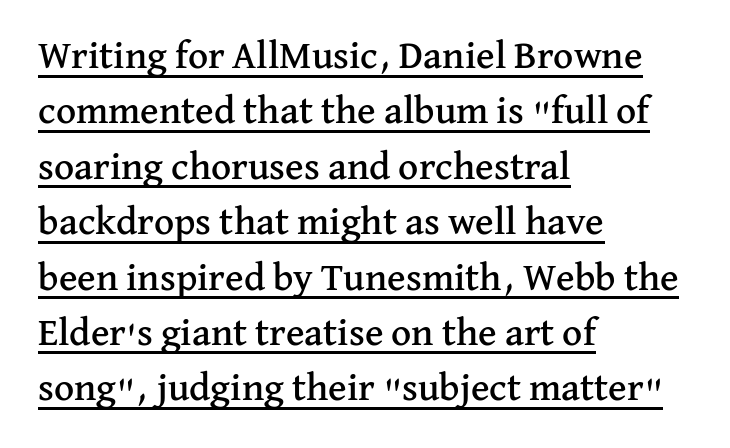
The image shows 39 px serif type, upright; set left-aligned, normal line spacing (1.42x), normal letter spacing, underlined; medium stroke contrast and a medium x-height.
